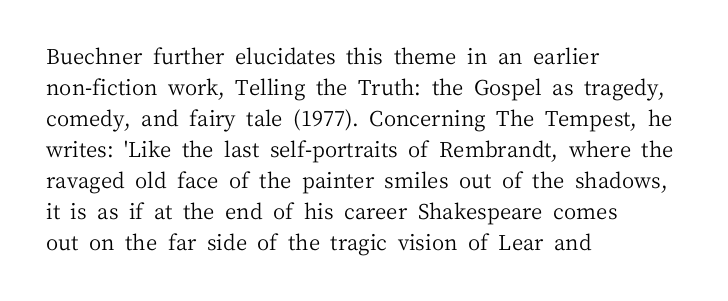
{"italic": "no", "bold": "no", "underline": "no", "align": "left", "line_spacing": "normal", "line_spacing_ratio": 1.48, "letter_spacing": "normal", "letter_spacing_em": 0.0, "glyph_px": 21}
